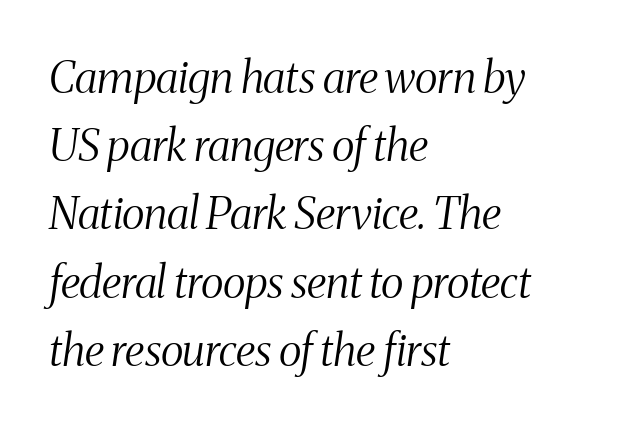
{"serif": "yes", "italic": "yes", "lean": "right", "slant_degrees": 8, "bold": "no", "weight": "light", "width": "condensed", "stroke_contrast": "medium", "x_height": "medium", "monospaced": "no", "underline": "no", "align": "left", "line_spacing": "normal", "line_spacing_ratio": 1.55, "letter_spacing": "normal", "letter_spacing_em": 0.0, "glyph_px": 44}
